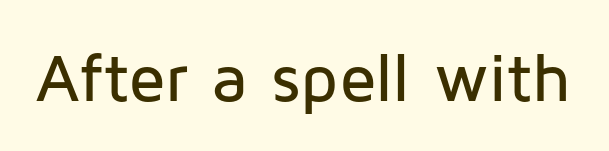
Note: no serifs on the glyphs. The foot of each line stays bare and open. The lettering stays uniformly vertical, giving the passage a roman look. Note the varied advance widths — an 'i' is clearly narrower than an 'm'. Characters follow at the spacing the type designer built in.
